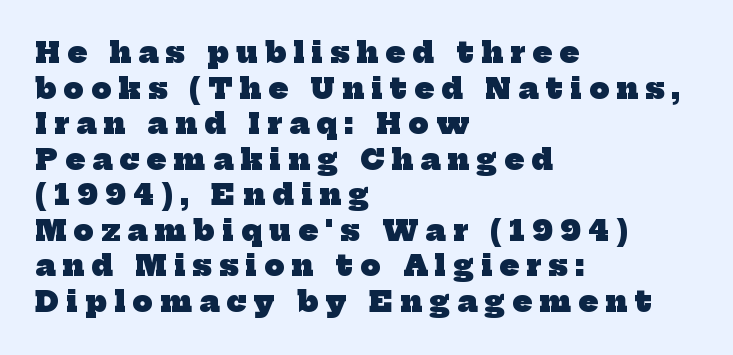
{"serif": "yes", "bold": "yes", "weight": "heavy", "width": "normal", "stroke_contrast": "low", "x_height": "medium", "monospaced": "no", "underline": "no", "align": "left", "line_spacing": "normal", "line_spacing_ratio": 1.27, "letter_spacing": "wide", "letter_spacing_em": 0.27, "glyph_px": 28}
